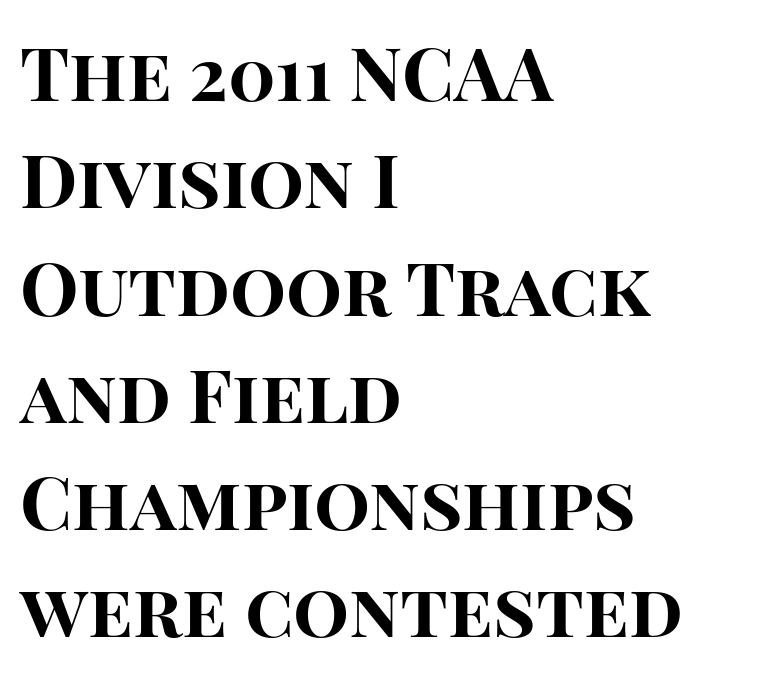
The image shows 74 px bold sans-serif type, upright; set left-aligned, normal line spacing (1.45x), normal letter spacing, not underlined; high stroke contrast and a large x-height.
